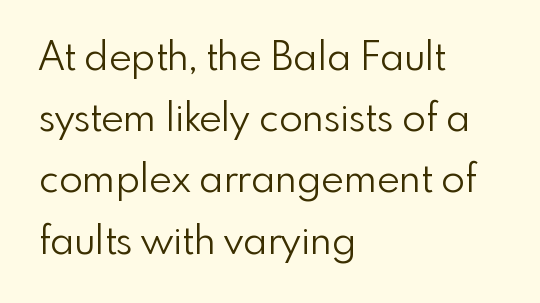
The image shows 39 px light sans-serif type, upright; set left-aligned, normal line spacing (1.57x), normal letter spacing, not underlined; low stroke contrast and a small x-height.
